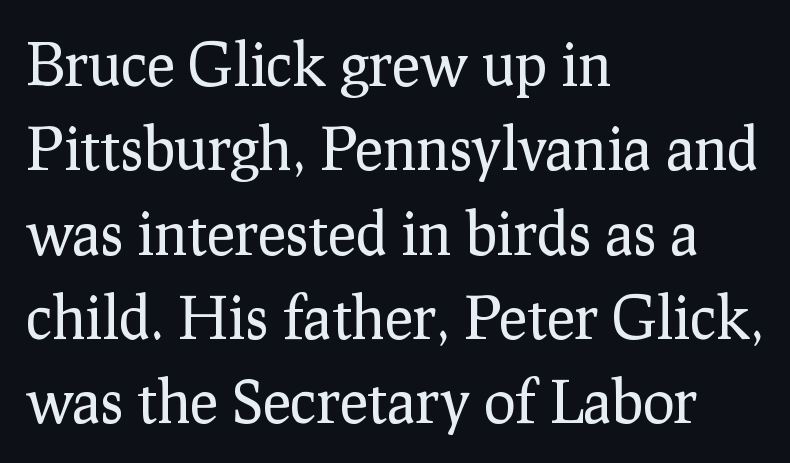
Q: Is the text bold? A: No.
Q: Is the text italic (slanted)? A: No, it is upright.
Q: Is the typeface a serif or a sans-serif typeface? A: Serif.
Q: Is the text underlined? A: No.
Q: How is the paragraph aligned? A: Left-aligned.
Q: Is the spacing between letters normal or unusually wide? A: Normal.
Q: Is the spacing between lines tight, normal or loose? A: Normal.
Q: Width (condensed, normal, or wide)? A: Normal.
Q: Stroke contrast? A: Low.
Q: x-height? A: Medium.
Q: Monospaced? A: No.
